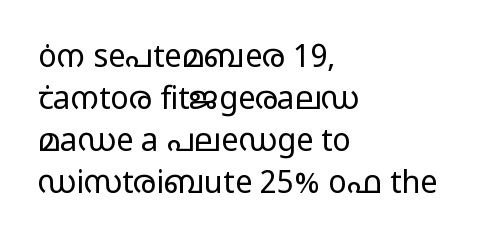
{"serif": "no", "italic": "no", "bold": "no", "weight": "regular", "width": "wide", "stroke_contrast": "low", "x_height": "medium", "monospaced": "no", "underline": "no", "align": "left", "line_spacing": "normal", "line_spacing_ratio": 1.35, "letter_spacing": "normal", "letter_spacing_em": 0.0, "glyph_px": 31}
